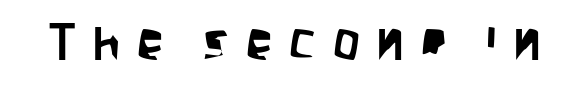
The image shows 53 px condensed sans-serif type, upright; set unusually wide letter spacing (+0.32 em), not underlined; low stroke contrast and a large x-height.
